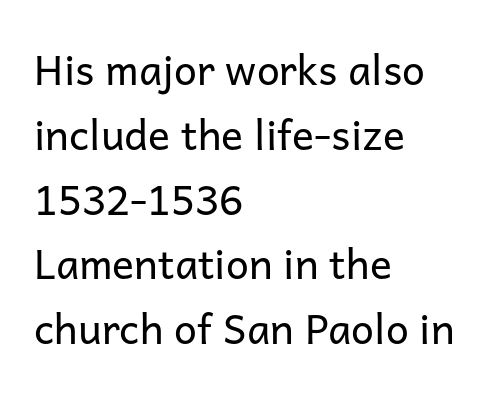
{"serif": "no", "italic": "no", "bold": "no", "weight": "regular", "width": "normal", "stroke_contrast": "low", "x_height": "medium", "monospaced": "no", "underline": "no", "align": "left", "line_spacing": "normal", "line_spacing_ratio": 1.58, "letter_spacing": "normal", "letter_spacing_em": 0.0, "glyph_px": 41}
